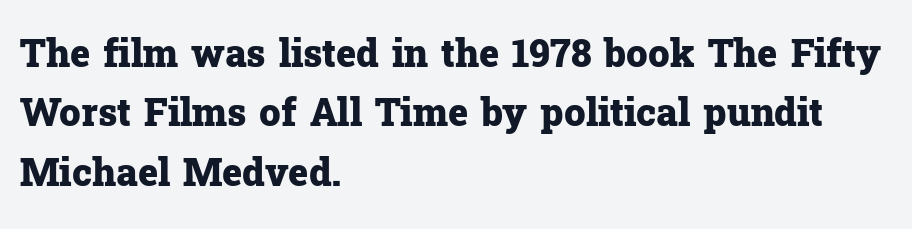
The image shows 38 px heavy serif type, upright; set left-aligned, normal line spacing (1.56x), normal letter spacing, not underlined; low stroke contrast and a medium x-height.
